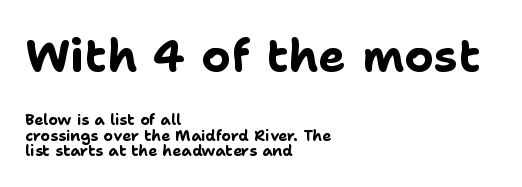
The image shows 46 px bold sans-serif type, upright; set left-aligned, tight line spacing (1.03x), normal letter spacing, not underlined; the first (top) block is 3.07x larger; low stroke contrast and a medium x-height.
